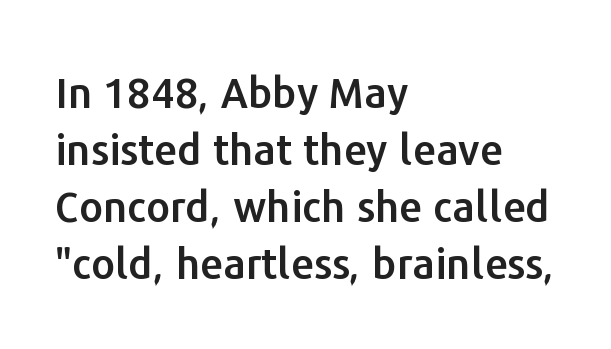
{"serif": "no", "italic": "no", "width": "normal", "stroke_contrast": "low", "x_height": "medium", "monospaced": "no", "underline": "no", "align": "left", "line_spacing": "normal", "line_spacing_ratio": 1.36, "letter_spacing": "normal", "letter_spacing_em": 0.0, "glyph_px": 42}
